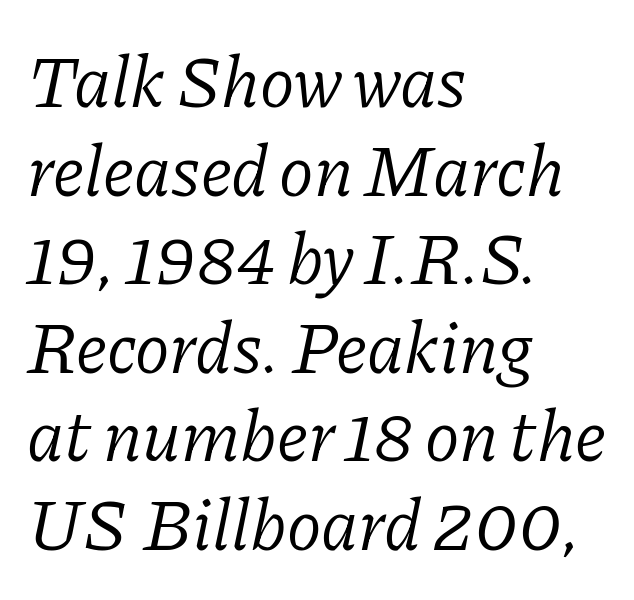
Words appear dense and cohesive because spacing is normal. The passage shown is not underscored anywhere. A typesetter would call this proportional, since set widths differ per character. Left-aligned paragraph, ragged on the right.
